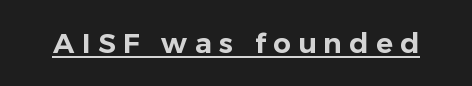
Do the characters align in a grid? No, the font is proportional. You can tell it's not italic because the verticals are truly vertical. Look at the tracking — it's clearly loosened, letters drifting apart. This is sans-serif lettering, the kind often seen on screens and signage. Glance below the letters and you will spot a drawn line.
